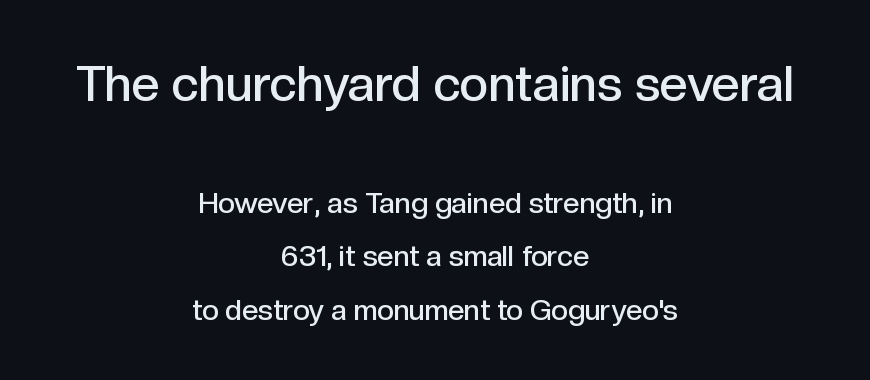
The image shows 50 px semibold sans-serif type, upright; set centered, line spacing 1.84x, normal letter spacing, not underlined; the first (top) block is 1.72x larger; a medium x-height.
